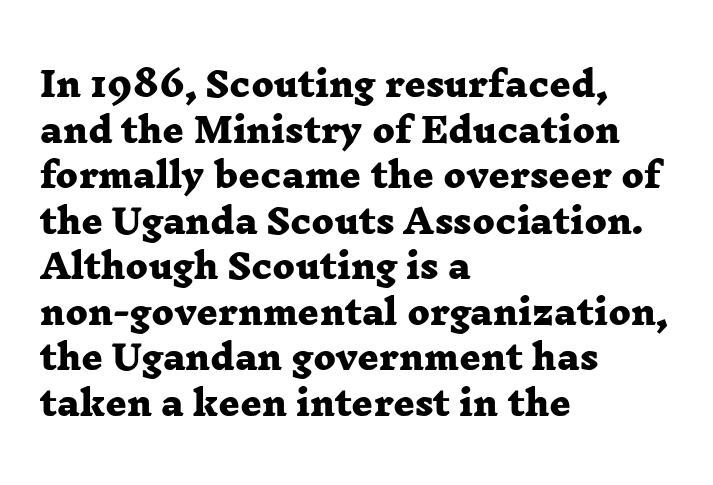
The rag falls on the right side of this text block. Nobody drew a line under any word here. One glance says typical: line gaps are just what's usual. This sample has the flowing, uneven cadence of proportional lettering. You can tell from the footed stems that serif type was used. Short note: letters normally spaced.
